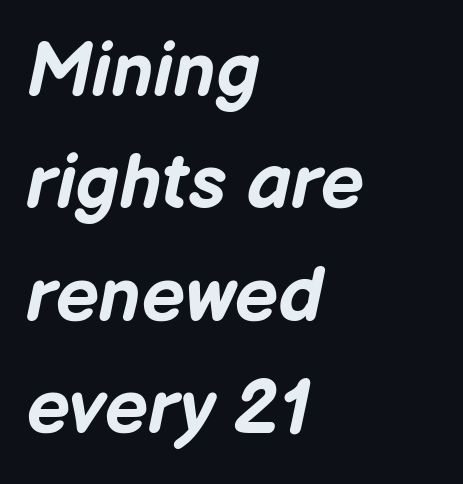
The font's italic variant was chosen for this text. This sample uses plain, unmodified letter spacing. Emphasis by weight is at full strength: bold. The rows are spaced the way most documents space them. Has an underline been added? It has not. Character widths vary here, with narrow letters taking less room than wide ones.
